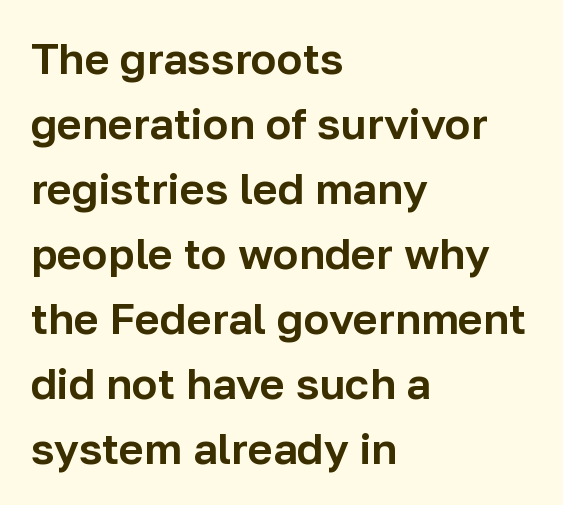
The image shows 43 px sans-serif type, upright; set left-aligned, normal line spacing (1.51x), normal letter spacing, not underlined; low stroke contrast and a medium x-height.
